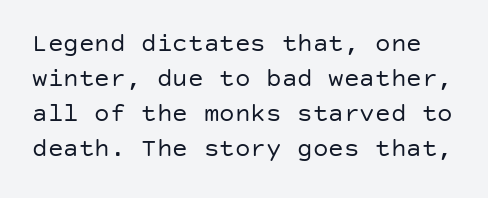
Descenders hang freely into open space. Do the letters lean? They stand straight. Stems and bowls with no extra thickness — not bold. Letter spacing: default.
